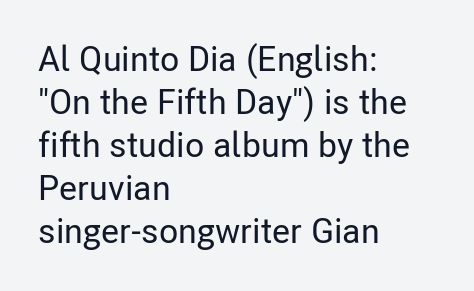
{"serif": "no", "italic": "no", "width": "condensed", "stroke_contrast": "low", "x_height": "medium", "monospaced": "no", "underline": "no", "align": "left", "line_spacing_ratio": 1.23, "letter_spacing": "normal", "letter_spacing_em": 0.0, "glyph_px": 35}
